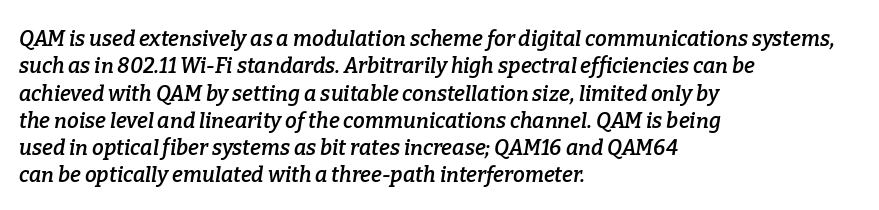
Q: Is the text bold? A: Semi-bold.
Q: Is the text italic (slanted)? A: Yes, it leans right by about 9 degrees.
Q: Is the text underlined? A: No.
Q: How is the paragraph aligned? A: Left-aligned.
Q: Is the spacing between letters normal or unusually wide? A: Normal.
Q: Is the spacing between lines tight, normal or loose? A: Normal.
